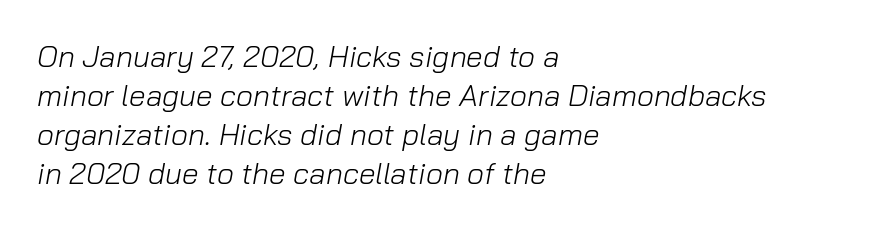
This is oblique type, the kind used for emphasis or titles. All the whitespace from short lines collects on the right. Bold? No — there's no thickening of the strokes. Reading down the column, the eye jumps a familiar distance to each next line. Do the characters align in a grid? No, the font is proportional.
